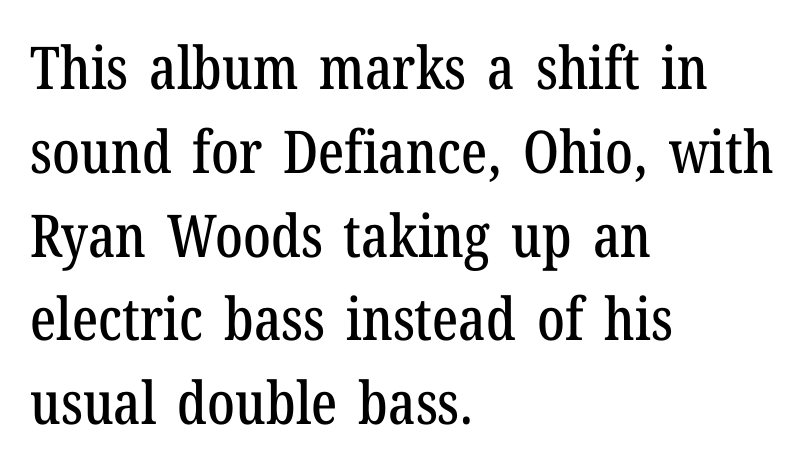
{"serif": "yes", "italic": "no", "width": "condensed", "stroke_contrast": "low", "x_height": "medium", "monospaced": "no", "underline": "no", "align": "left", "line_spacing": "normal", "line_spacing_ratio": 1.42, "letter_spacing": "normal", "letter_spacing_em": 0.0, "glyph_px": 59}
